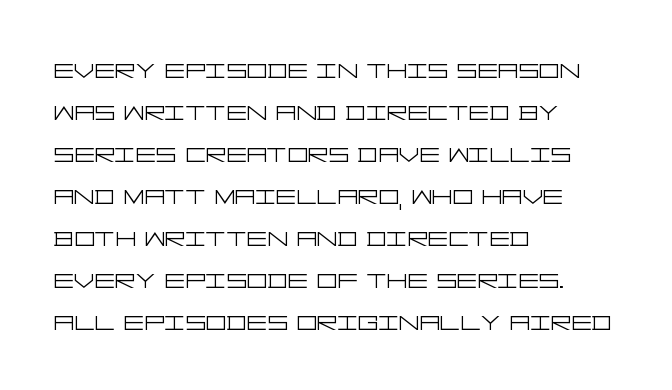
The image shows 32 px light, wide sans-serif type, upright; set left-aligned, normal line spacing (1.31x), normal letter spacing, not underlined; low stroke contrast and a large x-height.
